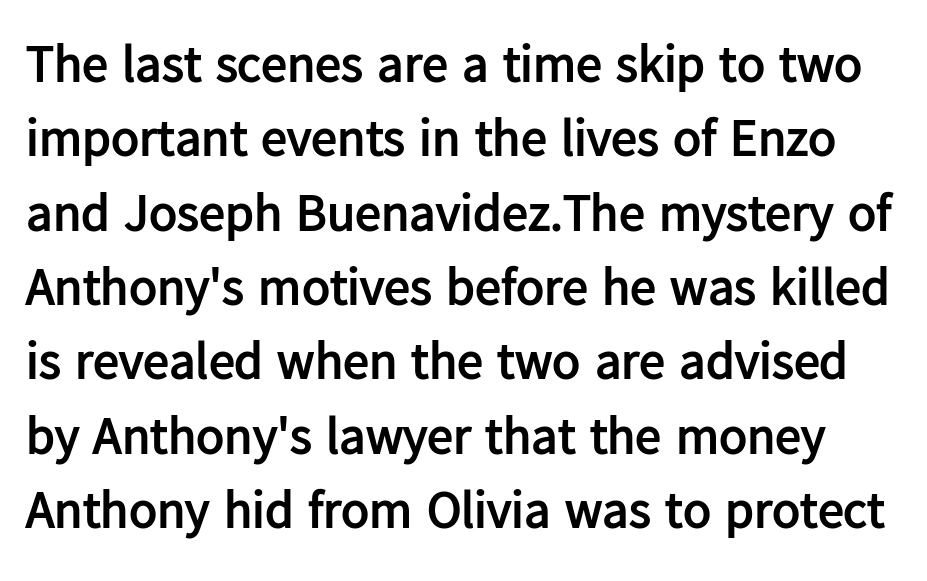
The image shows 52 px semibold sans-serif type, upright; set normal line spacing (1.43x), normal letter spacing, not underlined; low stroke contrast and a medium x-height.
